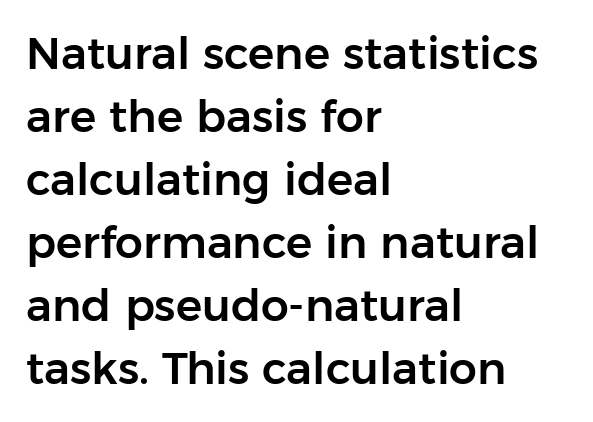
{"serif": "no", "italic": "no", "width": "normal", "stroke_contrast": "low", "x_height": "medium", "monospaced": "no", "underline": "no", "align": "left", "line_spacing": "normal", "line_spacing_ratio": 1.43, "letter_spacing": "normal", "letter_spacing_em": 0.0, "glyph_px": 44}
